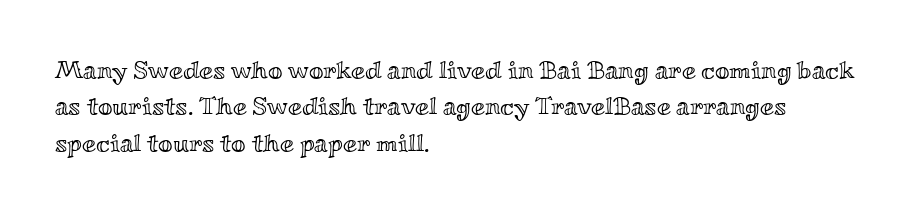
{"italic": "no", "underline": "no", "align": "left", "line_spacing": "normal", "line_spacing_ratio": 1.46, "letter_spacing": "normal", "letter_spacing_em": 0.0, "glyph_px": 25}
